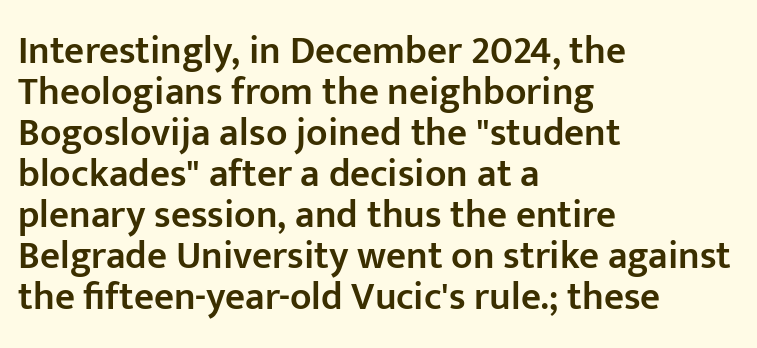
Q: Is the text bold? A: Semi-bold.
Q: Is the text italic (slanted)? A: No, it is upright.
Q: Is the typeface a serif or a sans-serif typeface? A: Sans-serif.
Q: Is the text underlined? A: No.
Q: How is the paragraph aligned? A: Left-aligned.
Q: Is the spacing between letters normal or unusually wide? A: Normal.
Q: Is the spacing between lines tight, normal or loose? A: Tight.
Q: Width (condensed, normal, or wide)? A: Normal.
Q: Stroke contrast? A: Low.
Q: x-height? A: Medium.
Q: Monospaced? A: No.
